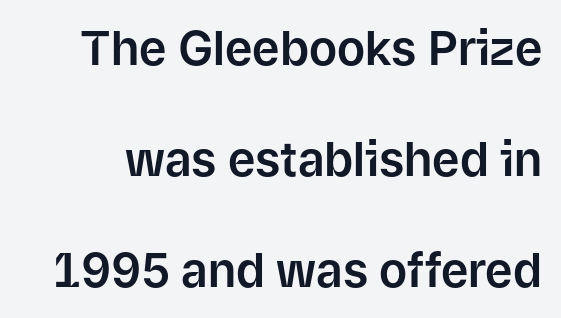
Q: Is the text italic (slanted)? A: No, it is upright.
Q: Is the typeface a serif or a sans-serif typeface? A: Sans-serif.
Q: Is the text underlined? A: No.
Q: Is the spacing between letters normal or unusually wide? A: Normal.
Q: Is the spacing between lines tight, normal or loose? A: Loose.
Q: Width (condensed, normal, or wide)? A: Normal.
Q: Stroke contrast? A: Low.
Q: x-height? A: Medium.
Q: Monospaced? A: No.
